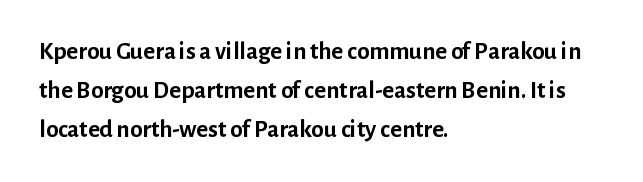
{"italic": "no", "bold": "yes", "underline": "no", "align": "left", "line_spacing": "normal", "line_spacing_ratio": 1.57, "letter_spacing": "normal", "letter_spacing_em": 0.0, "glyph_px": 25}
